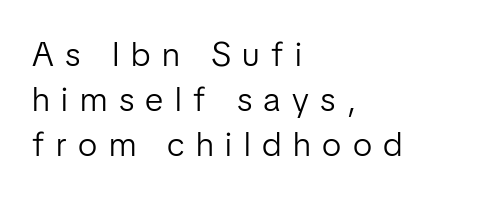
The image shows 34 px light sans-serif type, upright; set left-aligned, normal line spacing (1.32x), unusually wide letter spacing (+0.34 em), not underlined; low stroke contrast and a medium x-height.
